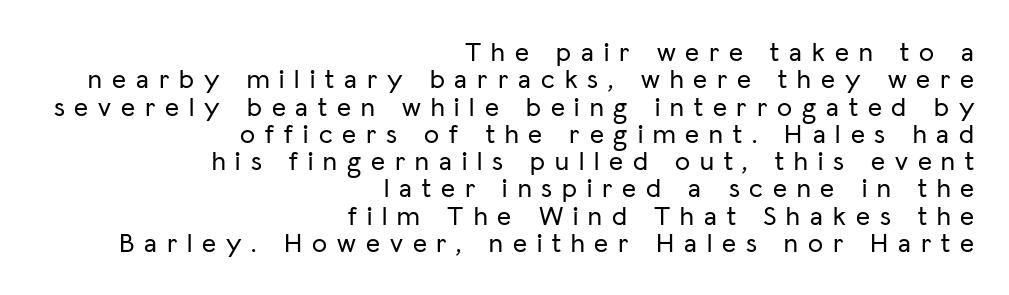
A student would call this right alignment; a typographer would say flush right, rag left. Leading is clearly below the norm, producing a dense column. The string is rendered with underlining switched off. In terms of posture, this sample is upright. These lines have a slow, spaced-out rhythm from letter to letter.
